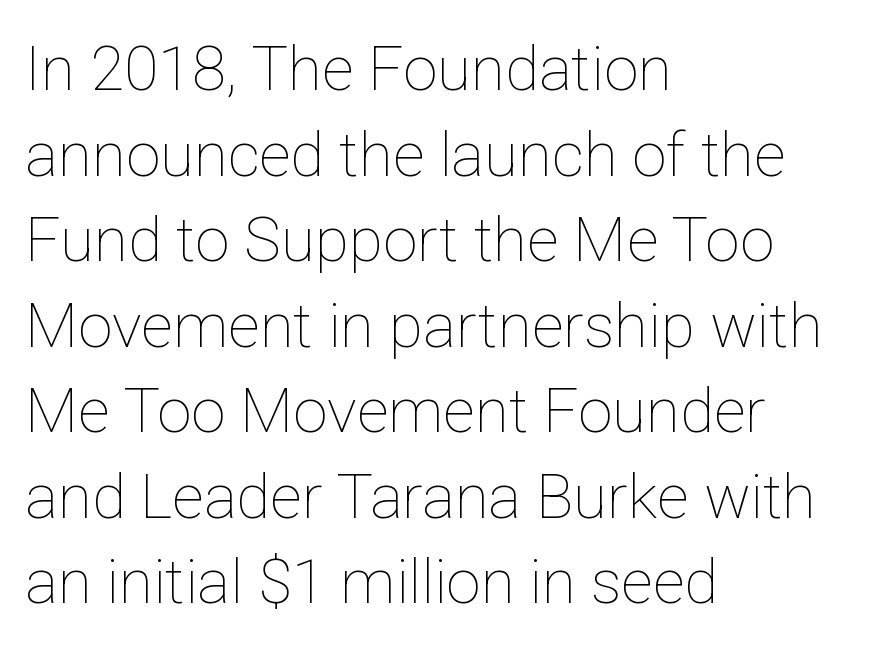
Layout note: lines flush left. The face used here is proportionally spaced, like ordinary book or web type. Stroke thickness stays within the range of a standard reading face or lighter. This sample keeps an unexceptional amount of space between lines.
